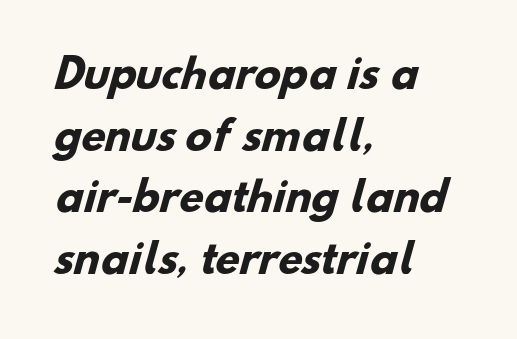
Q: Is the text bold? A: Yes.
Q: Is the typeface a serif or a sans-serif typeface? A: Sans-serif.
Q: Is the text underlined? A: No.
Q: How is the paragraph aligned? A: Left-aligned.
Q: Is the spacing between letters normal or unusually wide? A: Normal.
Q: Is the spacing between lines tight, normal or loose? A: Normal.
Q: Width (condensed, normal, or wide)? A: Normal.
Q: Stroke contrast? A: Low.
Q: x-height? A: Small.
Q: Monospaced? A: No.
